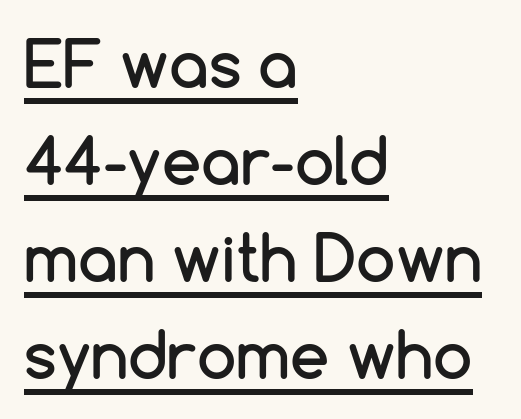
{"serif": "no", "italic": "no", "width": "normal", "stroke_contrast": "low", "x_height": "medium", "monospaced": "no", "underline": "yes", "align": "left", "line_spacing": "normal", "line_spacing_ratio": 1.54, "letter_spacing": "normal", "letter_spacing_em": 0.0, "glyph_px": 63}
